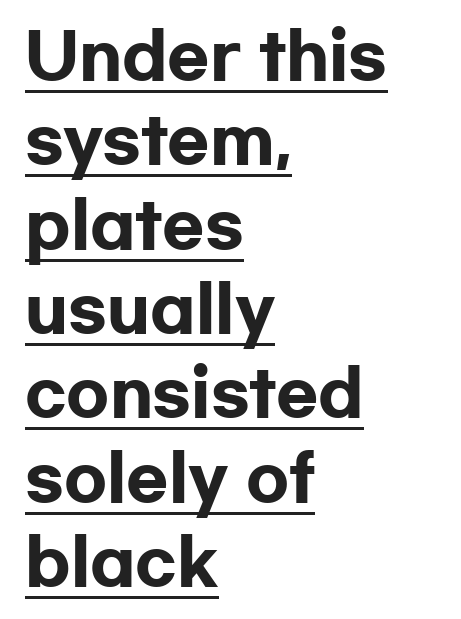
Q: Is the text bold? A: Yes.
Q: Is the text italic (slanted)? A: No, it is upright.
Q: Is the typeface a serif or a sans-serif typeface? A: Sans-serif.
Q: Is the text underlined? A: Yes.
Q: How is the paragraph aligned? A: Left-aligned.
Q: Is the spacing between letters normal or unusually wide? A: Normal.
Q: Is the spacing between lines tight, normal or loose? A: Normal.
Q: Width (condensed, normal, or wide)? A: Wide.
Q: Stroke contrast? A: Low.
Q: x-height? A: Medium.
Q: Monospaced? A: No.
